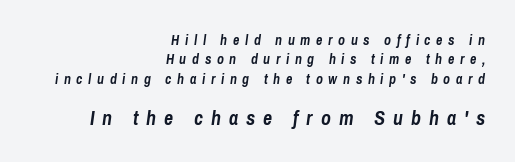
The image shows 20 px bold type, italic (leaning right); set right-aligned, normal line spacing (1.38x), unusually wide letter spacing (+0.4 em), not underlined; the second (bottom) block is 1.43x larger.
